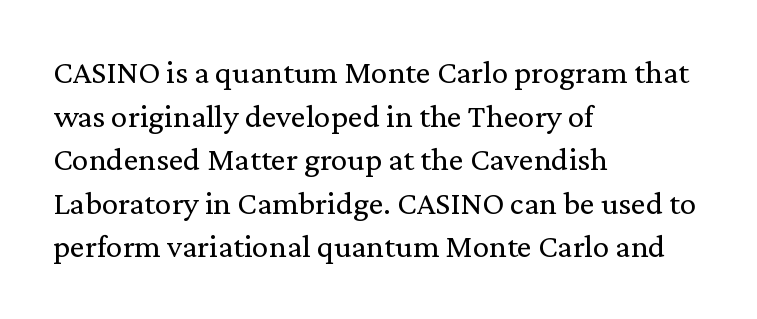
Q: Is the text bold? A: No.
Q: Is the text italic (slanted)? A: No, it is upright.
Q: Is the typeface a serif or a sans-serif typeface? A: Serif.
Q: Is the text underlined? A: No.
Q: How is the paragraph aligned? A: Left-aligned.
Q: Is the spacing between letters normal or unusually wide? A: Normal.
Q: Is the spacing between lines tight, normal or loose? A: Normal.
Q: Width (condensed, normal, or wide)? A: Normal.
Q: Stroke contrast? A: Medium.
Q: x-height? A: Medium.
Q: Monospaced? A: No.
